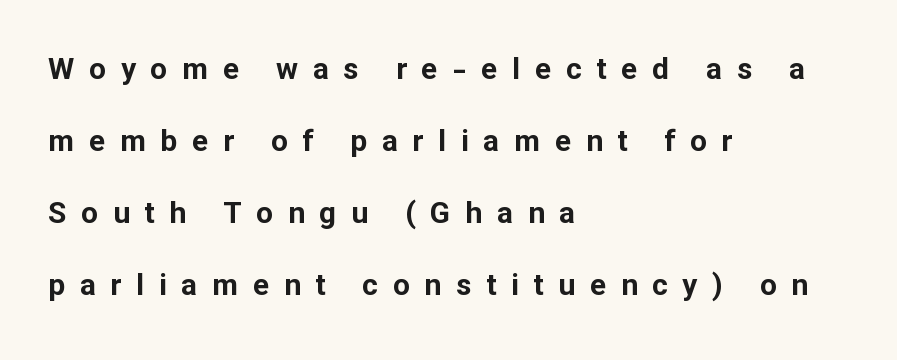
Q: Is the text bold? A: Yes.
Q: Is the text italic (slanted)? A: No, it is upright.
Q: Is the typeface a serif or a sans-serif typeface? A: Sans-serif.
Q: Is the text underlined? A: No.
Q: How is the paragraph aligned? A: Left-aligned.
Q: Is the spacing between letters normal or unusually wide? A: Unusually wide.
Q: Is the spacing between lines tight, normal or loose? A: Loose.
Q: Width (condensed, normal, or wide)? A: Normal.
Q: Stroke contrast? A: Low.
Q: x-height? A: Medium.
Q: Monospaced? A: No.
